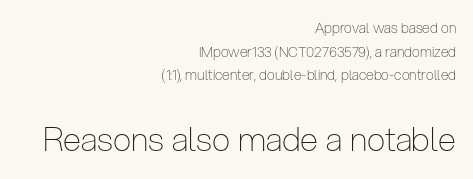
{"serif": "no", "italic": "no", "bold": "no", "weight": "thin", "width": "condensed", "stroke_contrast": "low", "x_height": "medium", "monospaced": "no", "underline": "no", "align": "right", "line_spacing": "normal", "line_spacing_ratio": 1.68, "letter_spacing": "normal", "letter_spacing_em": 0.0, "larger_block": "second", "size_ratio": 2.36, "glyph_px": 33}
